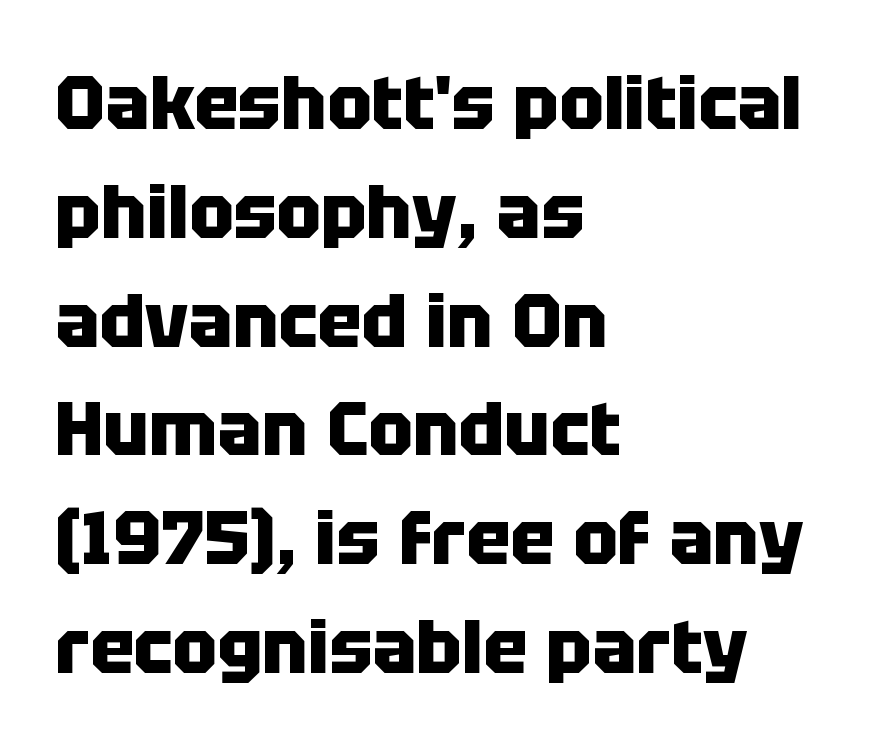
The image shows 74 px heavy sans-serif type, upright; set left-aligned, normal line spacing (1.47x), normal letter spacing, not underlined; low stroke contrast and a large x-height.
